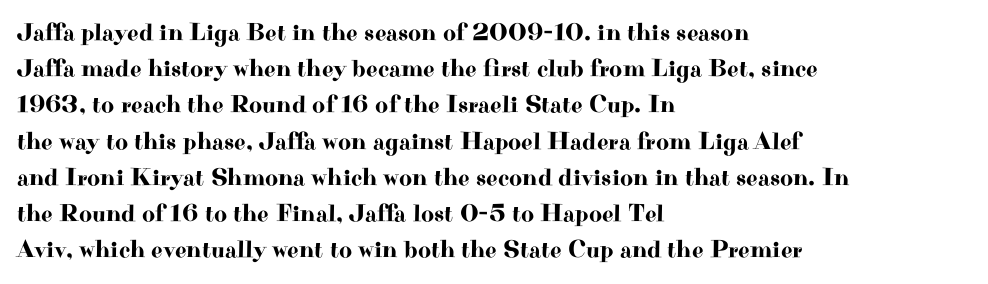
This sample keeps an unexceptional amount of space between lines. Characters follow at the spacing the type designer built in. Leftover space on each line is placed entirely after the last word. Nobody drew a line under any word here. The font's upright variant was chosen for this text.
